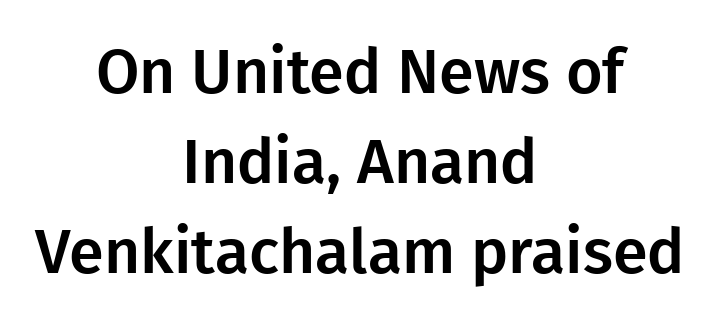
The image shows 63 px sans-serif type, upright; set centered, normal line spacing (1.43x), normal letter spacing, not underlined; low stroke contrast and a medium x-height.
